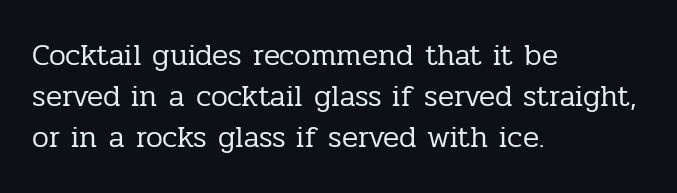
{"serif": "yes", "italic": "no", "bold": "no", "weight": "regular", "width": "normal", "stroke_contrast": "low", "x_height": "medium", "monospaced": "no", "underline": "no", "align": "left", "line_spacing": "normal", "line_spacing_ratio": 1.36, "letter_spacing": "normal", "letter_spacing_em": 0.0, "glyph_px": 30}
